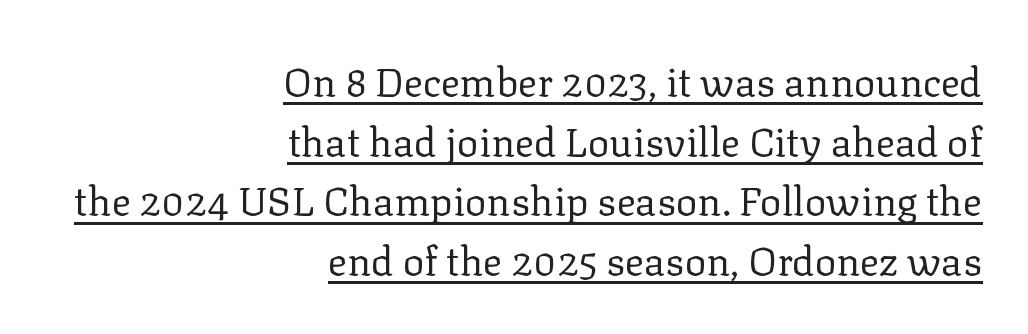
{"serif": "yes", "italic": "no", "bold": "no", "weight": "regular", "width": "normal", "stroke_contrast": "low", "x_height": "medium", "monospaced": "no", "underline": "yes", "align": "right", "line_spacing": "normal", "line_spacing_ratio": 1.49, "letter_spacing": "normal", "letter_spacing_em": 0.0, "glyph_px": 40}
